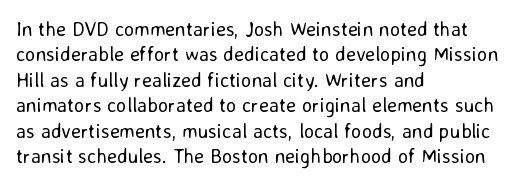
{"italic": "no", "bold": "no", "underline": "no", "align": "left", "line_spacing": "normal", "line_spacing_ratio": 1.27, "letter_spacing": "normal", "letter_spacing_em": 0.0, "glyph_px": 20}
